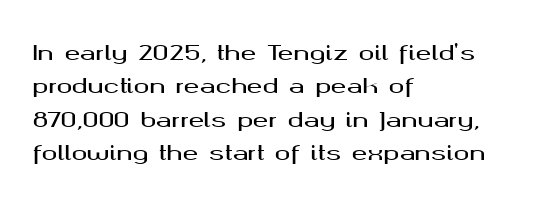
The image shows 21 px text type, upright; set left-aligned, normal line spacing (1.59x), normal letter spacing, not underlined.
